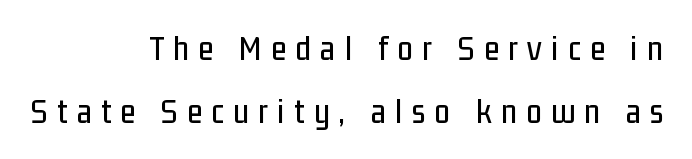
The image shows 35 px condensed sans-serif type, upright; set right-aligned, line spacing 1.8x, unusually wide letter spacing (+0.27 em), not underlined; low stroke contrast and a medium x-height.
